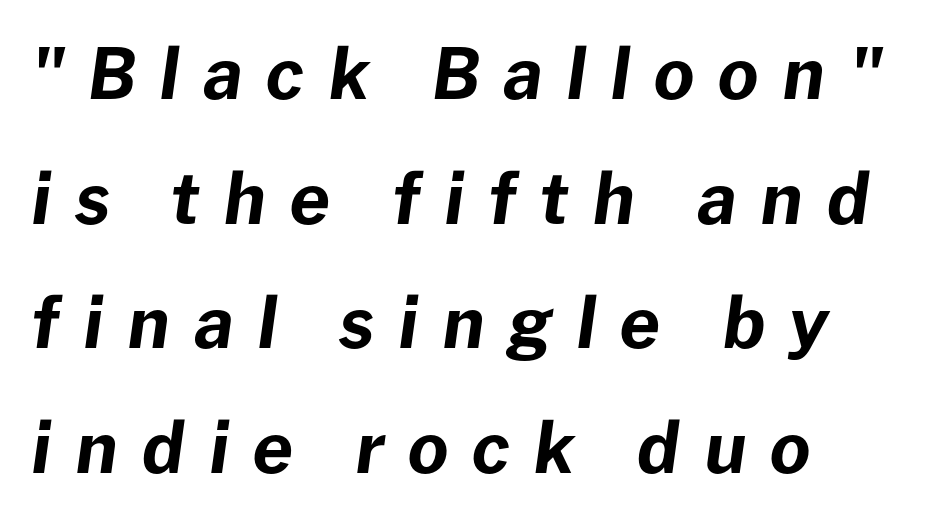
{"italic": "yes", "lean": "right", "slant_degrees": 8, "bold": "yes", "weight": "bold", "width": "normal", "stroke_contrast": "low", "x_height": "medium", "monospaced": "no", "underline": "no", "line_spacing_ratio": 1.78, "letter_spacing": "wide", "letter_spacing_em": 0.34, "glyph_px": 70}
